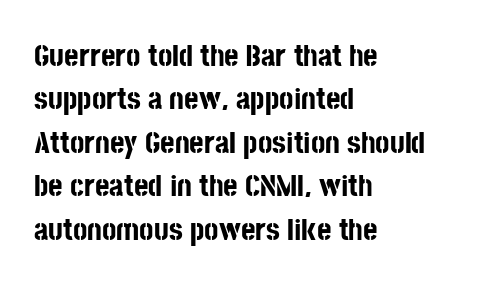
{"serif": "no", "italic": "no", "bold": "yes", "weight": "bold", "width": "condensed", "stroke_contrast": "low", "x_height": "large", "monospaced": "no", "underline": "no", "align": "left", "line_spacing": "normal", "line_spacing_ratio": 1.4, "letter_spacing": "normal", "letter_spacing_em": 0.0, "glyph_px": 31}
